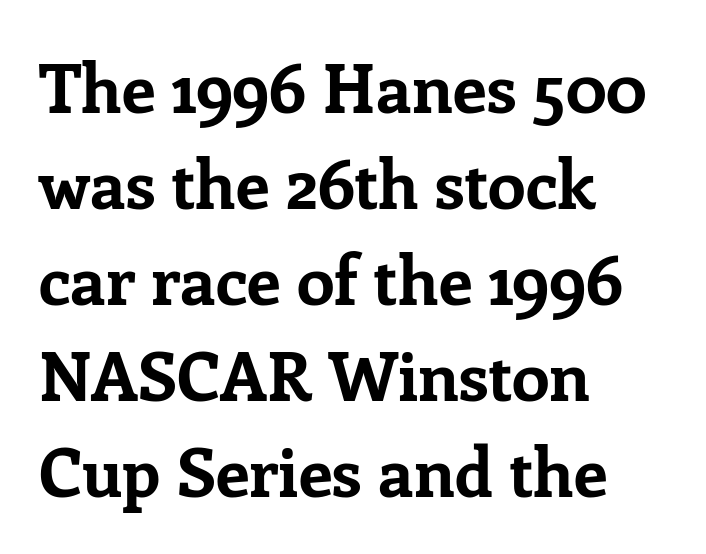
Q: Is the text bold? A: Yes.
Q: Is the text italic (slanted)? A: No, it is upright.
Q: Is the typeface a serif or a sans-serif typeface? A: Serif.
Q: Is the text underlined? A: No.
Q: How is the paragraph aligned? A: Left-aligned.
Q: Is the spacing between letters normal or unusually wide? A: Normal.
Q: Is the spacing between lines tight, normal or loose? A: Normal.
Q: Width (condensed, normal, or wide)? A: Normal.
Q: Stroke contrast? A: Low.
Q: x-height? A: Medium.
Q: Monospaced? A: No.
